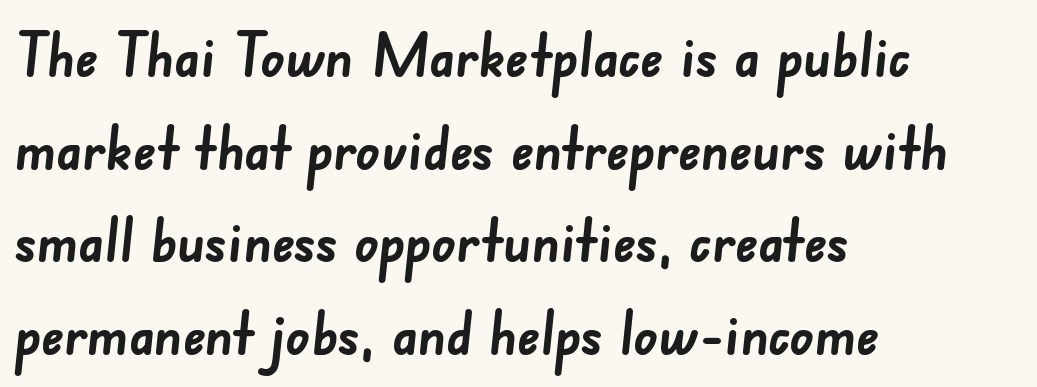
Spacing verdict: proportional, widths tailored to each character. What weight is shown? A full bold with thick strokes. The tracking reads as untouched default to a designer's eye. Students, observe: this is what conventionally led text looks like. Teacher's note: observe the even left margin — that is flush-left alignment. Type style note: lacks serifs.
